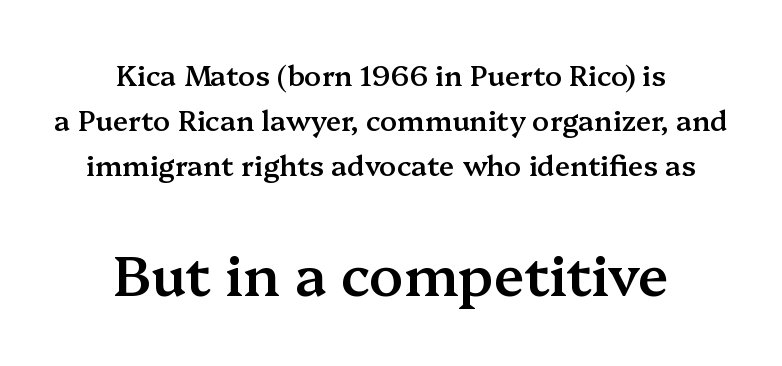
The image shows 56 px semibold serif type, upright; set centered, normal line spacing (1.6x), normal letter spacing, not underlined; the second (bottom) block is 2.0x larger; medium stroke contrast and a medium x-height.
